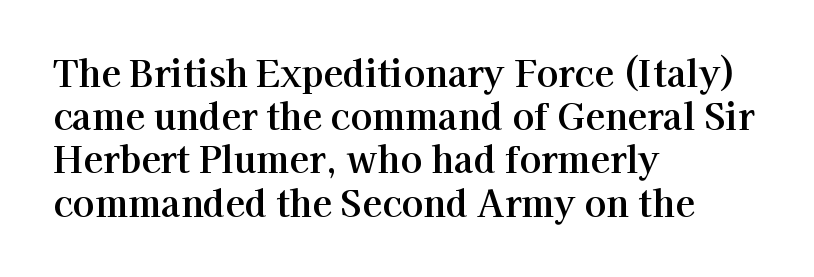
The string is rendered with underlining switched off. The face used here is proportionally spaced, like ordinary book or web type. One-word summary of the alignment: left. How are the letters spaced? Ordinarily, with no added tracking.
